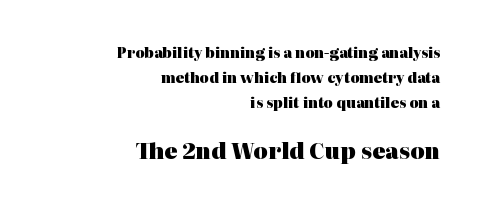
Type size steps up from the first block to the second. Plenty of ink on the page — the face is bold. Horizontal alignment here is rightward, an uncommon choice for prose. The area under the type is left untouched.
